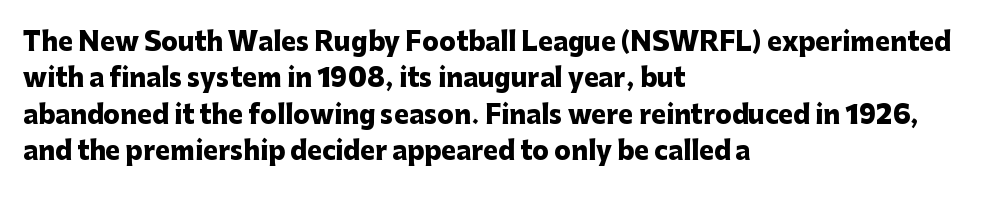
Q: Is the text bold? A: Yes.
Q: Is the text italic (slanted)? A: No, it is upright.
Q: Is the text underlined? A: No.
Q: How is the paragraph aligned? A: Left-aligned.
Q: Is the spacing between letters normal or unusually wide? A: Normal.
Q: Is the spacing between lines tight, normal or loose? A: Normal.
